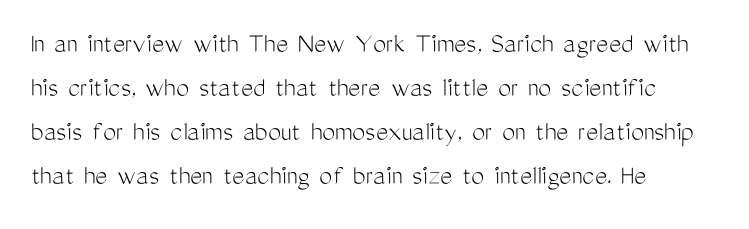
{"serif": "no", "italic": "no", "bold": "no", "weight": "light", "width": "condensed", "stroke_contrast": "medium", "x_height": "medium", "monospaced": "no", "underline": "no", "align": "left", "line_spacing": "normal", "line_spacing_ratio": 1.52, "letter_spacing": "normal", "letter_spacing_em": 0.0, "glyph_px": 29}
